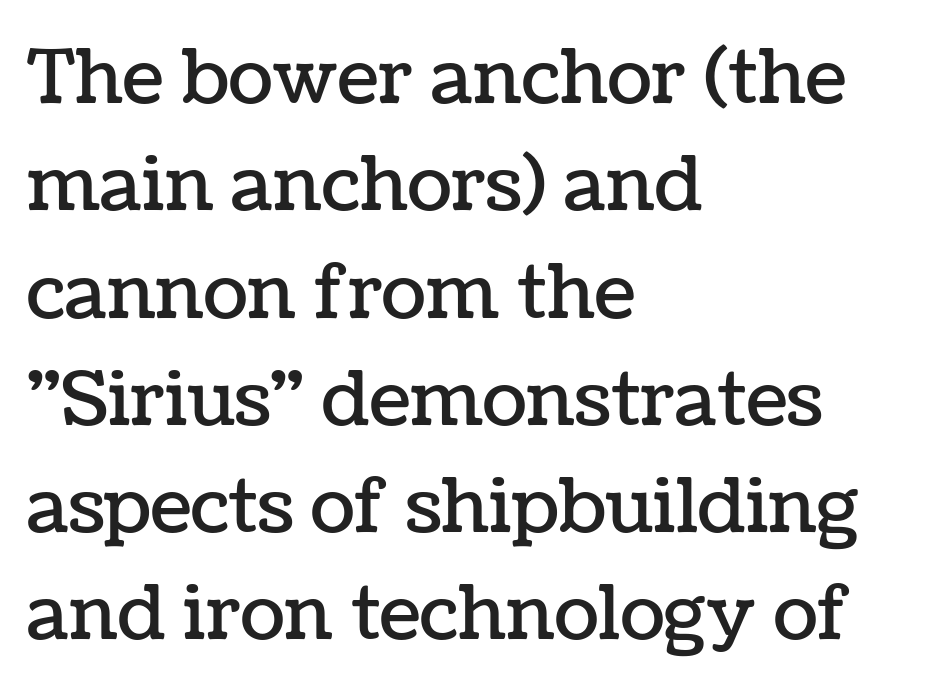
The image shows 74 px text type, upright; set left-aligned, normal line spacing (1.45x), normal letter spacing, not underlined; low stroke contrast and a medium x-height.
